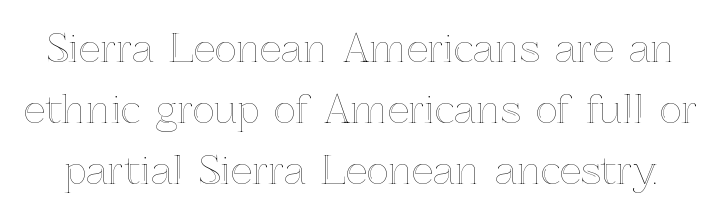
{"italic": "no", "width": "normal", "x_height": "medium", "monospaced": "no", "underline": "no", "line_spacing": "normal", "line_spacing_ratio": 1.6, "letter_spacing": "normal", "letter_spacing_em": 0.0, "glyph_px": 38}
